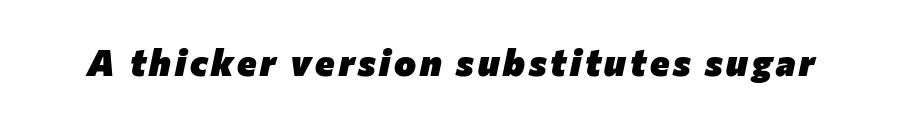
The image shows 37 px heavy type, italic (leaning right); set not underlined; low stroke contrast and a medium x-height.
